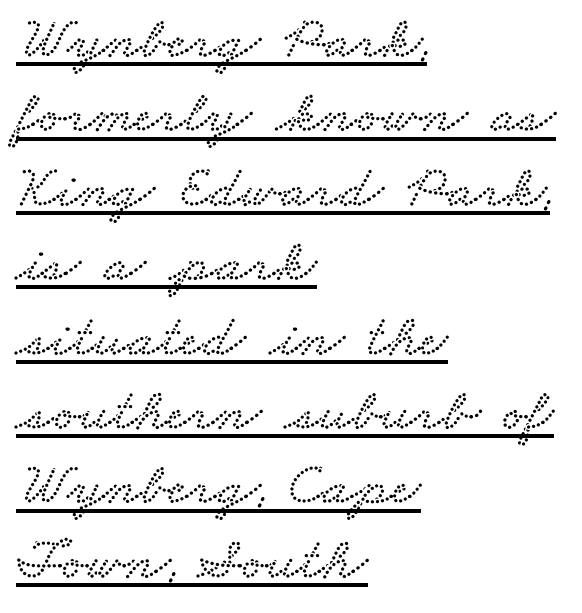
{"serif": "yes", "width": "wide", "stroke_contrast": "low", "x_height": "small", "monospaced": "no", "underline": "yes", "align": "left", "line_spacing_ratio": 1.24, "letter_spacing": "normal", "letter_spacing_em": 0.0, "glyph_px": 60}
